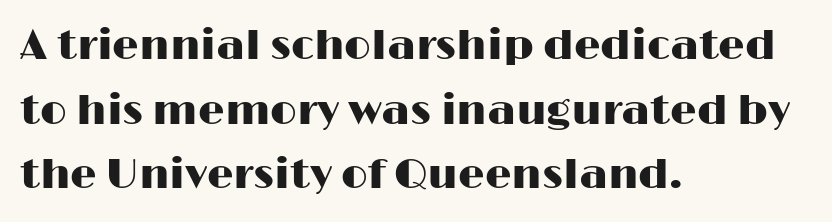
{"serif": "no", "italic": "no", "width": "wide", "stroke_contrast": "high", "x_height": "medium", "monospaced": "no", "underline": "no", "align": "left", "line_spacing": "normal", "line_spacing_ratio": 1.54, "letter_spacing": "normal", "letter_spacing_em": 0.0, "glyph_px": 42}
